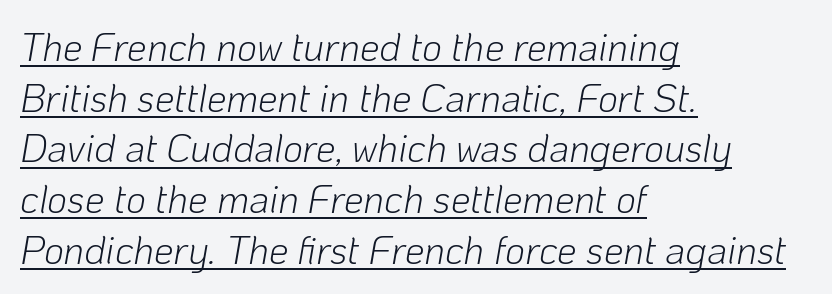
The image shows 39 px light type, italic (leaning right); set left-aligned, normal line spacing (1.3x), normal letter spacing, underlined; low stroke contrast and a medium x-height.
